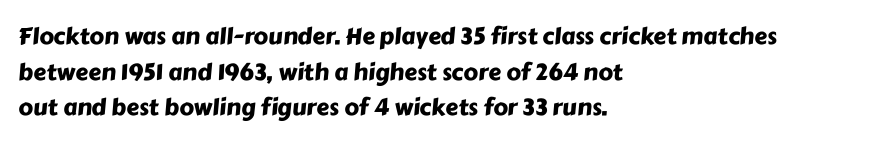
The image shows 23 px text type; set left-aligned, normal line spacing (1.55x), normal letter spacing, not underlined.
